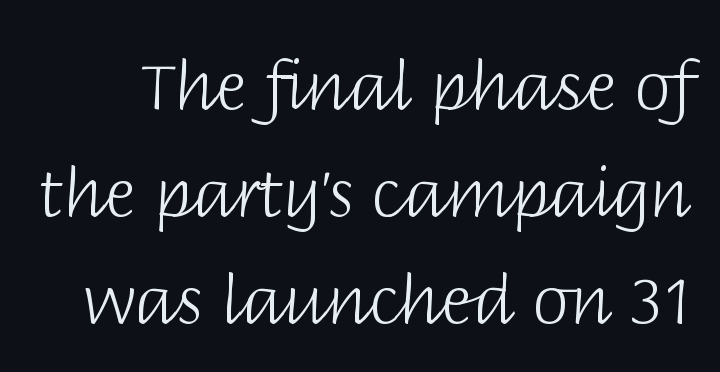
{"serif": "no", "italic": "no", "bold": "no", "weight": "light", "width": "normal", "stroke_contrast": "low", "x_height": "large", "monospaced": "no", "underline": "no", "line_spacing": "normal", "line_spacing_ratio": 1.62, "letter_spacing": "normal", "letter_spacing_em": 0.0, "glyph_px": 66}
